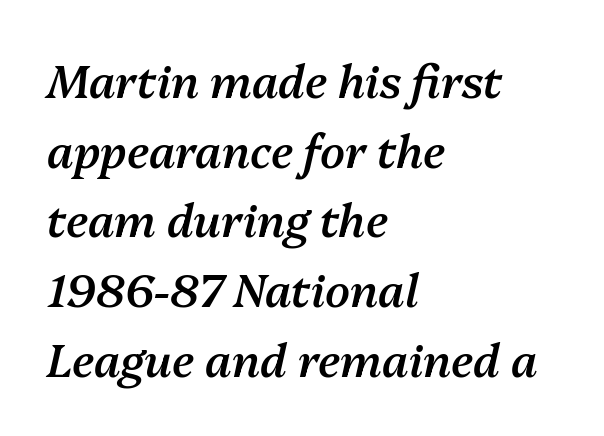
{"italic": "yes", "lean": "right", "slant_degrees": 13, "bold": "semi", "weight": "semibold", "width": "normal", "stroke_contrast": "medium", "x_height": "medium", "monospaced": "no", "underline": "no", "align": "left", "line_spacing": "normal", "line_spacing_ratio": 1.55, "letter_spacing": "normal", "letter_spacing_em": 0.0, "glyph_px": 45}
